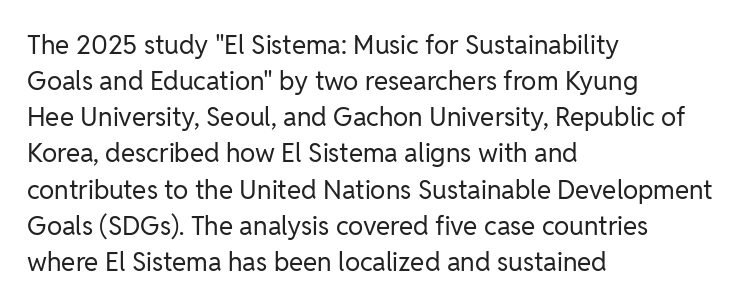
{"italic": "no", "bold": "no", "underline": "no", "align": "left", "line_spacing": "normal", "line_spacing_ratio": 1.39, "letter_spacing": "normal", "letter_spacing_em": 0.0, "glyph_px": 26}
